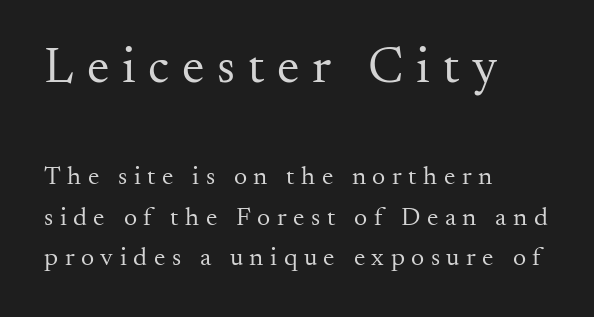
Compared with typical body copy, the letter spacing here is much looser. The weight tops out at a normal text grade. Characters remain perfectly vertical along every line. The rendering shrinks the type as you move from the upper chunk to the lower. A typesetter would label this face a serif. Line spacing here is normal.
